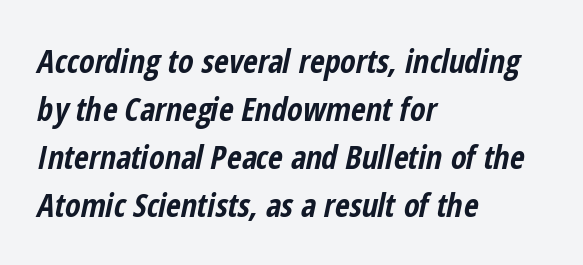
{"italic": "yes", "lean": "right", "slant_degrees": 12, "bold": "yes", "weight": "bold", "width": "condensed", "stroke_contrast": "low", "x_height": "medium", "monospaced": "no", "underline": "no", "align": "left", "line_spacing": "normal", "line_spacing_ratio": 1.5, "letter_spacing": "normal", "letter_spacing_em": 0.0, "glyph_px": 32}
